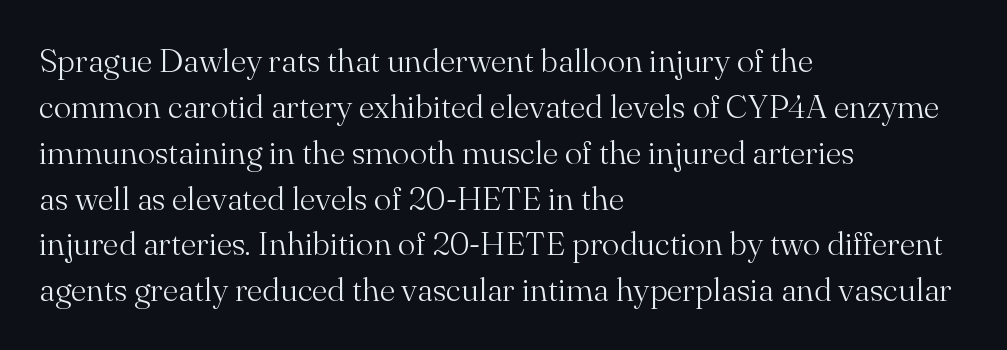
Q: Is the text bold? A: No.
Q: Is the text italic (slanted)? A: No, it is upright.
Q: Is the typeface a serif or a sans-serif typeface? A: Serif.
Q: Is the text underlined? A: No.
Q: How is the paragraph aligned? A: Left-aligned.
Q: Is the spacing between letters normal or unusually wide? A: Normal.
Q: Is the spacing between lines tight, normal or loose? A: Normal.
Q: Width (condensed, normal, or wide)? A: Normal.
Q: Stroke contrast? A: Medium.
Q: x-height? A: Small.
Q: Monospaced? A: No.
